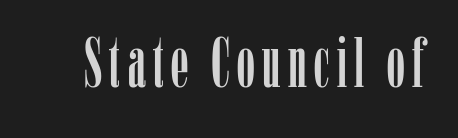
The typography opts for an upright posture over an oblique one. This sample has the flowing, uneven cadence of proportional lettering. Decoration check: the copy has no underline. Each letter's strokes conclude with small projecting serifs.
